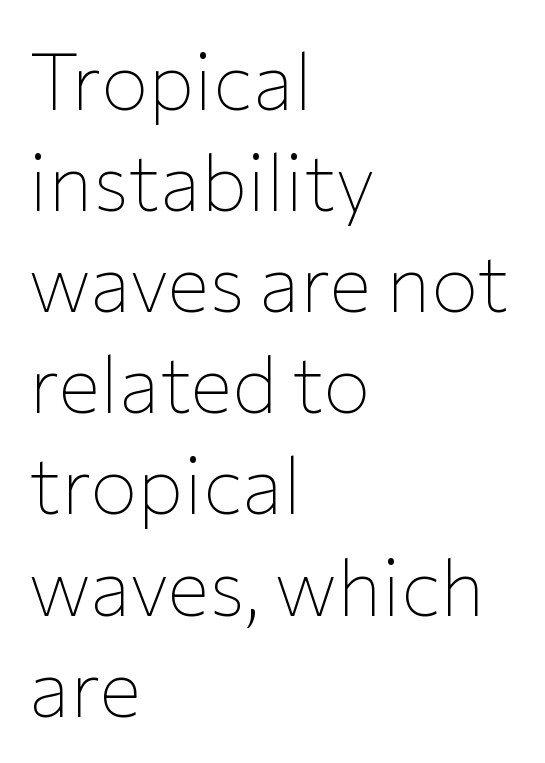
Bare-footed words on every line. The glyphs in this specimen are sans serif. The face used here is proportionally spaced, like ordinary book or web type. The face used here is rendered with its standard letterfit.
